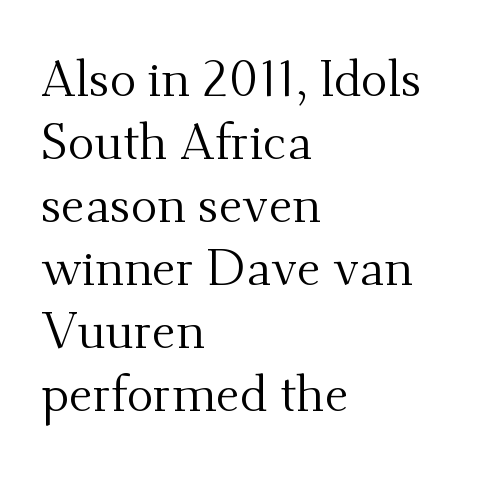
Q: Is the text bold? A: No.
Q: Is the text italic (slanted)? A: No, it is upright.
Q: Is the typeface a serif or a sans-serif typeface? A: Serif.
Q: Is the text underlined? A: No.
Q: How is the paragraph aligned? A: Left-aligned.
Q: Is the spacing between letters normal or unusually wide? A: Normal.
Q: Is the spacing between lines tight, normal or loose? A: Normal.
Q: Width (condensed, normal, or wide)? A: Normal.
Q: Stroke contrast? A: Medium.
Q: x-height? A: Small.
Q: Monospaced? A: No.
